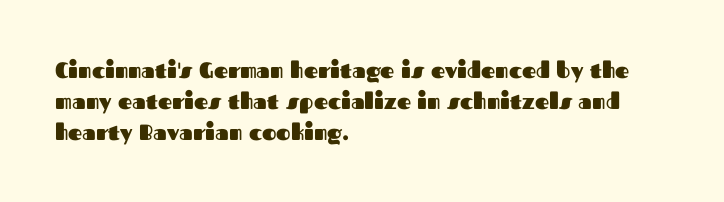
{"italic": "no", "bold": "yes", "underline": "no", "align": "left", "line_spacing": "normal", "line_spacing_ratio": 1.4, "letter_spacing": "normal", "letter_spacing_em": 0.0, "glyph_px": 22}
